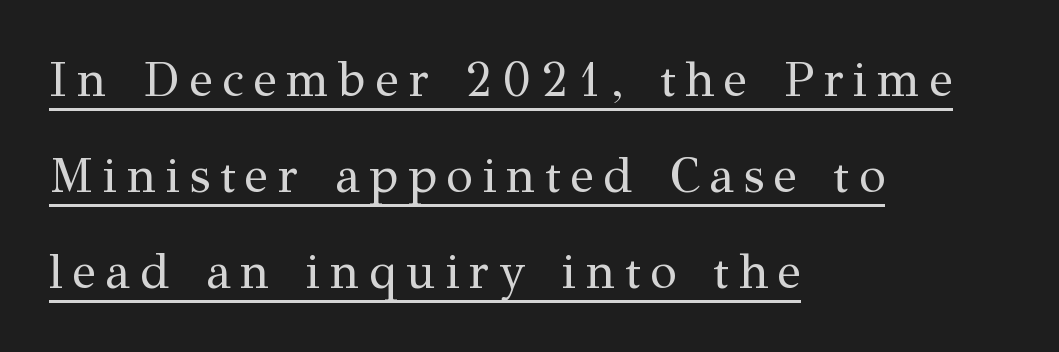
Q: Is the text bold? A: No.
Q: Is the text italic (slanted)? A: No, it is upright.
Q: Is the typeface a serif or a sans-serif typeface? A: Serif.
Q: Is the text underlined? A: Yes.
Q: How is the paragraph aligned? A: Left-aligned.
Q: Is the spacing between letters normal or unusually wide? A: Unusually wide.
Q: Is the spacing between lines tight, normal or loose? A: Loose.
Q: Width (condensed, normal, or wide)? A: Normal.
Q: Stroke contrast? A: Medium.
Q: x-height? A: Medium.
Q: Monospaced? A: No.
